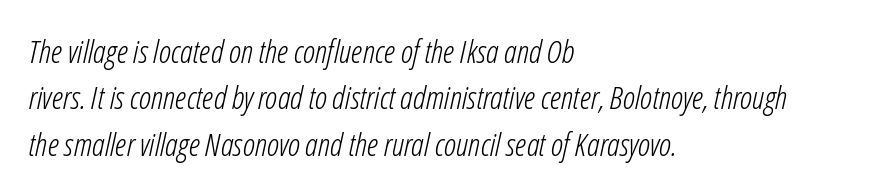
The image shows 32 px light, condensed type, italic (leaning right); set left-aligned, normal line spacing (1.45x), normal letter spacing, not underlined; low stroke contrast and a medium x-height.
